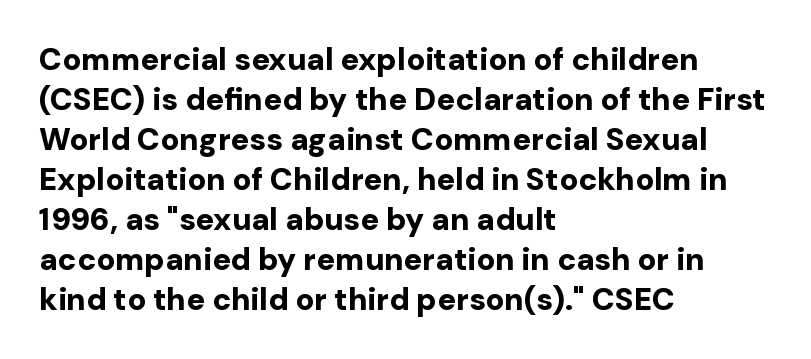
On the weight axis this lands at bold, roughly 700. What's the leading like? Ordinary, nothing unusual. Nope, no serifs anywhere on these letters. Casual observation: everything's shoved over to the left. Note the varied advance widths — an 'i' is clearly narrower than an 'm'. Clear beneath every line of the passage.
